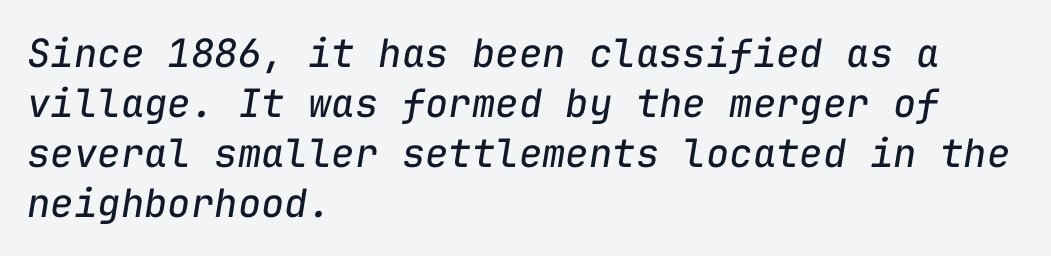
The image shows 39 px regular-weight type, italic (leaning right), monospaced; set left-aligned, normal line spacing (1.28x), normal letter spacing, not underlined; low stroke contrast and a medium x-height.
